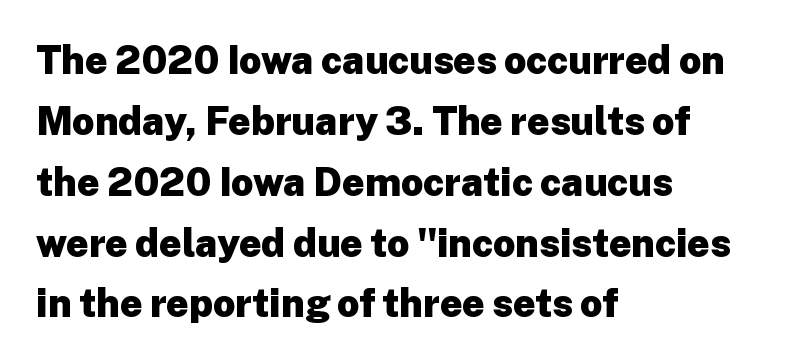
The image shows 39 px heavy sans-serif type, upright; set left-aligned, normal line spacing (1.56x), normal letter spacing, not underlined; low stroke contrast and a medium x-height.
